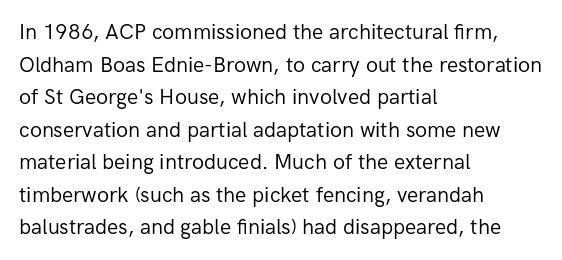
The image shows 21 px text type, upright; set left-aligned, normal line spacing (1.55x), normal letter spacing, not underlined.
